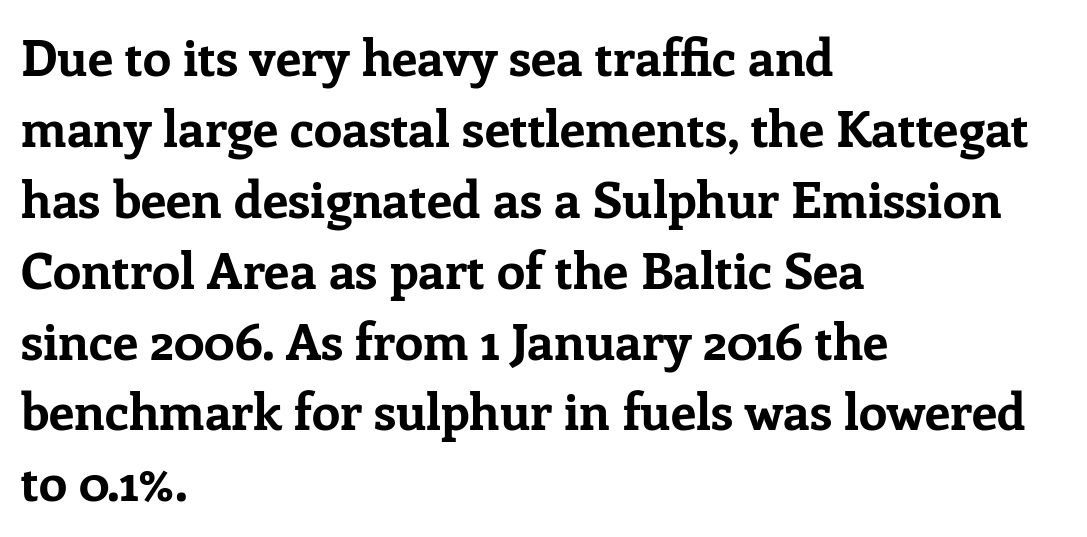
Letter spacing: default. What's the leading like? Ordinary, nothing unusual. A student would call this left alignment; a typographer would say flush left, rag right. What kind of face is this? One with serifs. Caption: bold face, heavy strokes.
